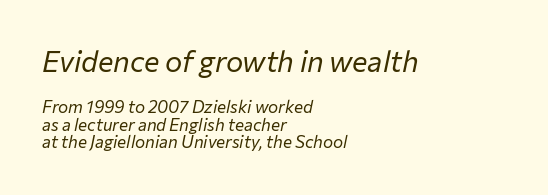
You could barely slide anything between these rows. The weight would be labelled regular, book, light, or lighter still. Glance below the letters and you will spot only blank space. The rendering shrinks the type as you move from the upper chunk to the lower. The rendering uses natural spacing where letterforms have individual widths. The glyphs look as if they've been sheared to an angle.
